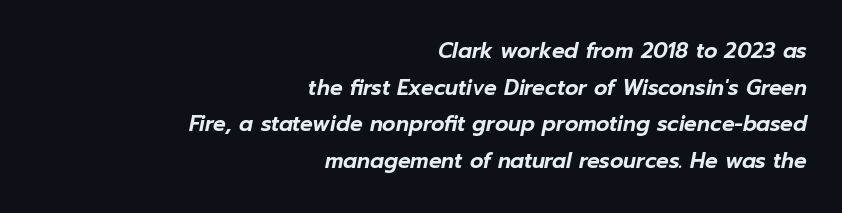
Just letters on the line, the space beneath them empty. Students, note that the glyphs here touch the page at normal intervals. Is the type slanted? Yes — the strokes lean at a clear angle. The typesetter chose a ragged-left arrangement here.
